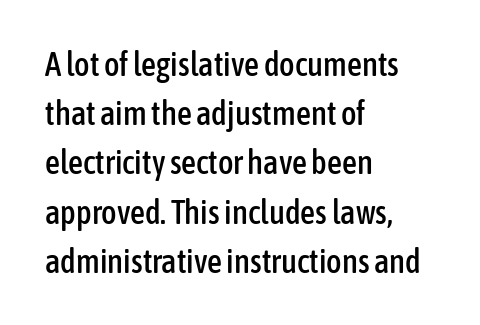
The letters advance in unequal steps, a hallmark of proportional type. The lettering holds an erect, upright posture throughout. This rendering leaves character spacing at its baseline value. In terms of leading, this rendering sits right in the middle. Leftover space on each line is placed entirely after the last word.
